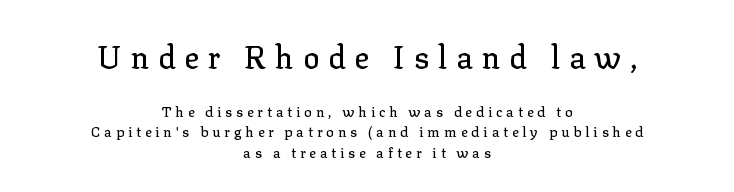
{"serif": "yes", "italic": "no", "width": "normal", "stroke_contrast": "low", "x_height": "medium", "monospaced": "no", "underline": "no", "align": "center", "line_spacing": "normal", "line_spacing_ratio": 1.46, "letter_spacing": "wide", "letter_spacing_em": 0.28, "larger_block": "first", "size_ratio": 2.21, "glyph_px": 31}
